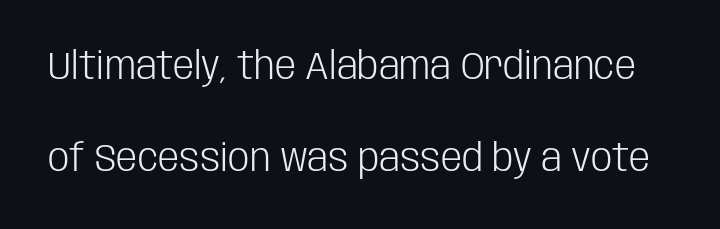
Q: Is the text bold? A: No.
Q: Is the text italic (slanted)? A: No, it is upright.
Q: Is the typeface a serif or a sans-serif typeface? A: Sans-serif.
Q: Is the text underlined? A: No.
Q: Is the spacing between letters normal or unusually wide? A: Normal.
Q: Is the spacing between lines tight, normal or loose? A: Loose.
Q: Width (condensed, normal, or wide)? A: Condensed.
Q: Stroke contrast? A: Low.
Q: x-height? A: Large.
Q: Monospaced? A: No.
